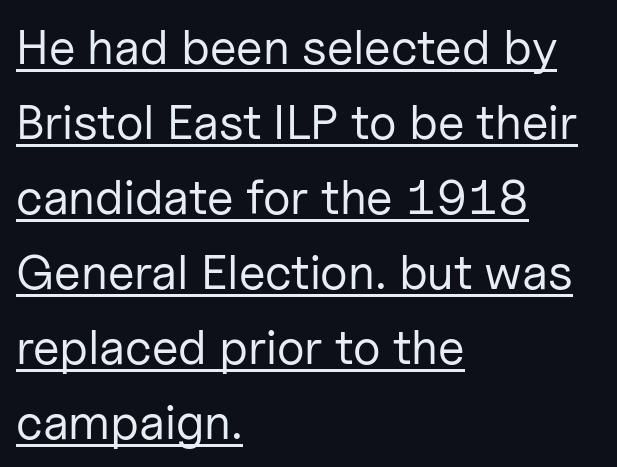
{"serif": "no", "italic": "no", "bold": "no", "weight": "regular", "width": "normal", "stroke_contrast": "low", "x_height": "medium", "monospaced": "no", "underline": "yes", "align": "left", "line_spacing": "normal", "line_spacing_ratio": 1.53, "letter_spacing": "normal", "letter_spacing_em": 0.0, "glyph_px": 49}
